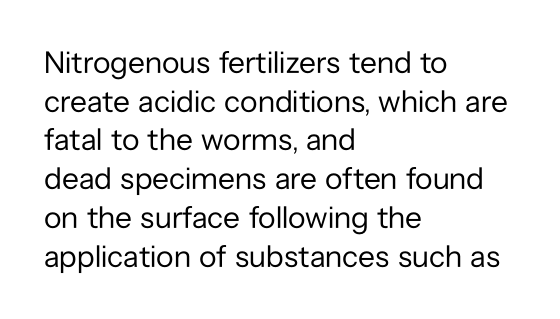
The image shows 31 px regular-weight sans-serif type, upright; set left-aligned, normal line spacing (1.25x), normal letter spacing, not underlined; low stroke contrast and a medium x-height.
